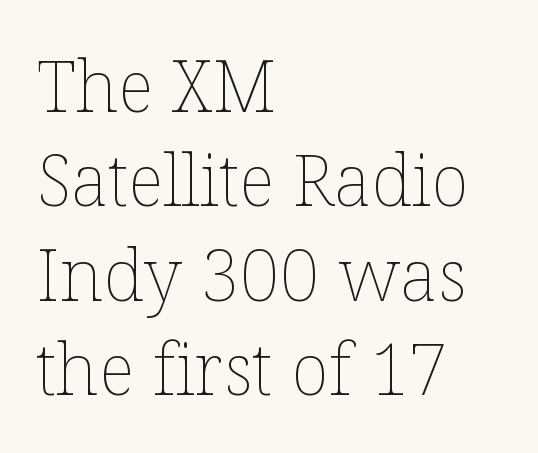
The image shows 71 px thin type, upright; set left-aligned, normal line spacing (1.33x), normal letter spacing, not underlined; low stroke contrast and a medium x-height.
